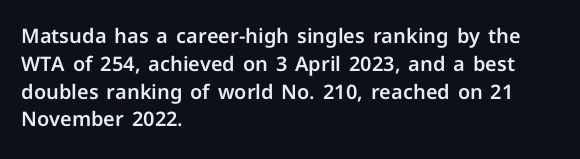
Q: Is the text italic (slanted)? A: No, it is upright.
Q: Is the text underlined? A: No.
Q: How is the paragraph aligned? A: Left-aligned.
Q: Is the spacing between letters normal or unusually wide? A: Normal.
Q: Is the spacing between lines tight, normal or loose? A: Normal.
